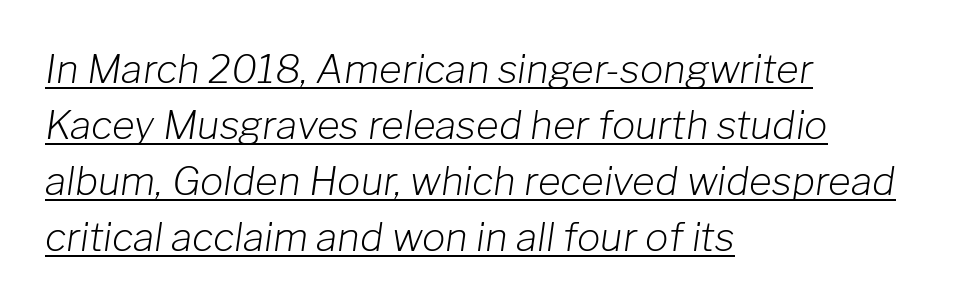
The image shows 39 px light type, italic (leaning right); set left-aligned, normal line spacing (1.44x), normal letter spacing, underlined; low stroke contrast and a medium x-height.
